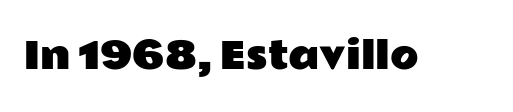
{"serif": "no", "italic": "no", "width": "wide", "stroke_contrast": "low", "x_height": "medium", "monospaced": "no", "underline": "no", "letter_spacing": "normal", "letter_spacing_em": 0.0, "glyph_px": 37}
